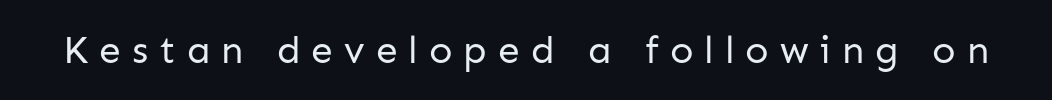
{"serif": "no", "italic": "no", "bold": "no", "weight": "regular", "width": "normal", "stroke_contrast": "low", "x_height": "medium", "monospaced": "no", "underline": "no", "letter_spacing": "wide", "letter_spacing_em": 0.28, "glyph_px": 39}
